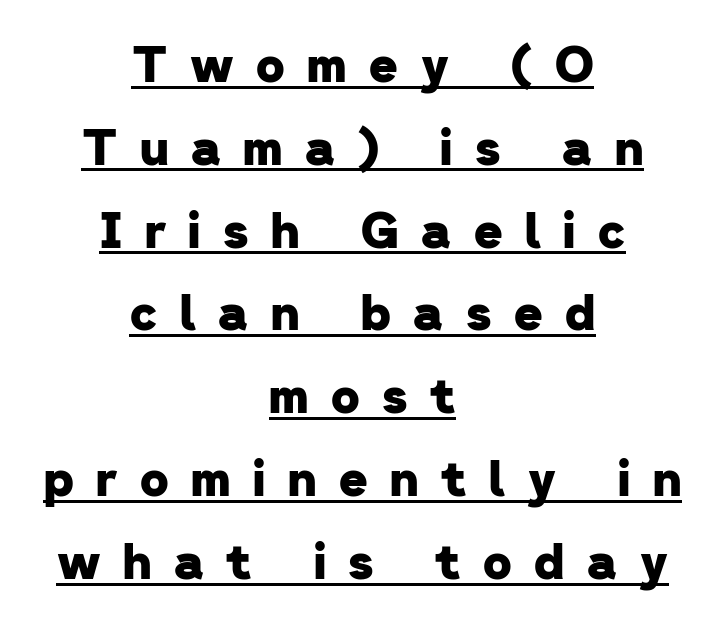
The image shows 49 px heavy sans-serif type; set centered, normal line spacing (1.69x), unusually wide letter spacing (+0.46 em), underlined; low stroke contrast and a medium x-height.
